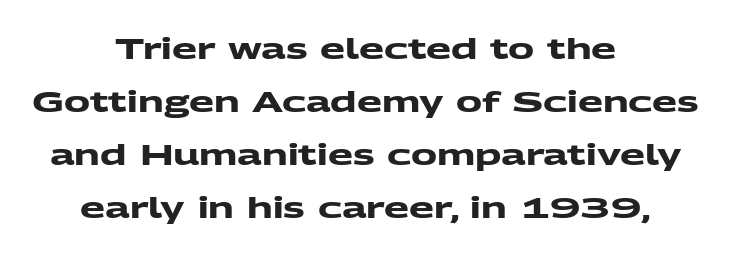
{"serif": "no", "bold": "yes", "weight": "heavy", "width": "wide", "stroke_contrast": "medium", "x_height": "medium", "monospaced": "no", "underline": "no", "align": "center", "line_spacing_ratio": 1.83, "letter_spacing": "normal", "letter_spacing_em": 0.0, "glyph_px": 29}
